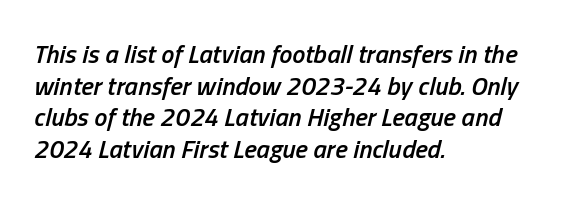
The line texture is even and compact thanks to regular tracking. In terms of weight, the rendering is demibold, just under bold. Designer's note — italics engaged. The lines in this sample share a left origin and differ only in where they stop. Each row of text sits above clean, open space.
